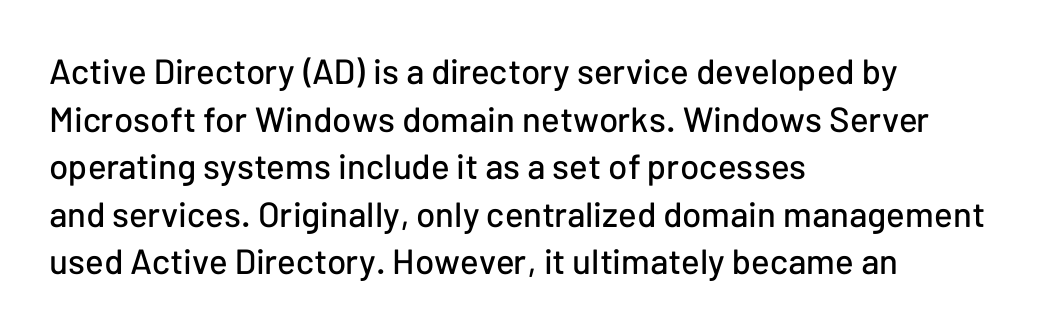
Q: Is the text italic (slanted)? A: No, it is upright.
Q: Is the typeface a serif or a sans-serif typeface? A: Sans-serif.
Q: Is the text underlined? A: No.
Q: How is the paragraph aligned? A: Left-aligned.
Q: Is the spacing between letters normal or unusually wide? A: Normal.
Q: Is the spacing between lines tight, normal or loose? A: Normal.
Q: Width (condensed, normal, or wide)? A: Normal.
Q: Stroke contrast? A: Low.
Q: x-height? A: Medium.
Q: Monospaced? A: No.
